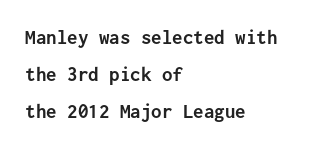
Q: Is the text bold? A: Yes.
Q: Is the text italic (slanted)? A: No, it is upright.
Q: Is the text underlined? A: No.
Q: How is the paragraph aligned? A: Left-aligned.
Q: Is the spacing between letters normal or unusually wide? A: Normal.
